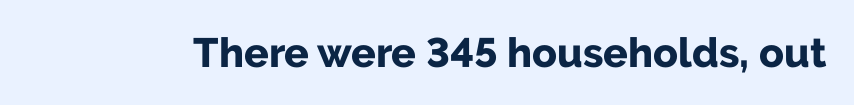
{"serif": "no", "italic": "no", "bold": "yes", "weight": "bold", "width": "normal", "stroke_contrast": "low", "x_height": "medium", "monospaced": "no", "underline": "no", "letter_spacing": "normal", "letter_spacing_em": 0.0, "glyph_px": 41}
